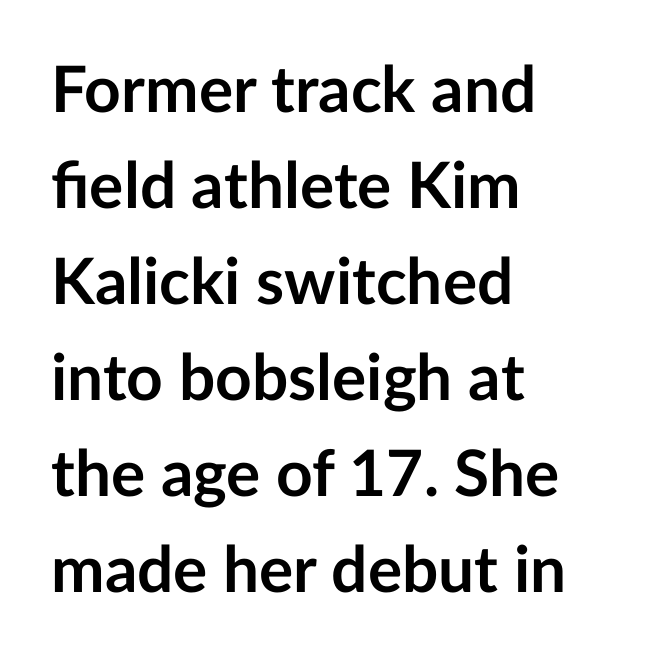
Q: Is the text bold? A: Yes.
Q: Is the text italic (slanted)? A: No, it is upright.
Q: Is the typeface a serif or a sans-serif typeface? A: Sans-serif.
Q: Is the text underlined? A: No.
Q: How is the paragraph aligned? A: Left-aligned.
Q: Is the spacing between letters normal or unusually wide? A: Normal.
Q: Is the spacing between lines tight, normal or loose? A: Normal.
Q: Width (condensed, normal, or wide)? A: Normal.
Q: Stroke contrast? A: Low.
Q: x-height? A: Medium.
Q: Monospaced? A: No.
